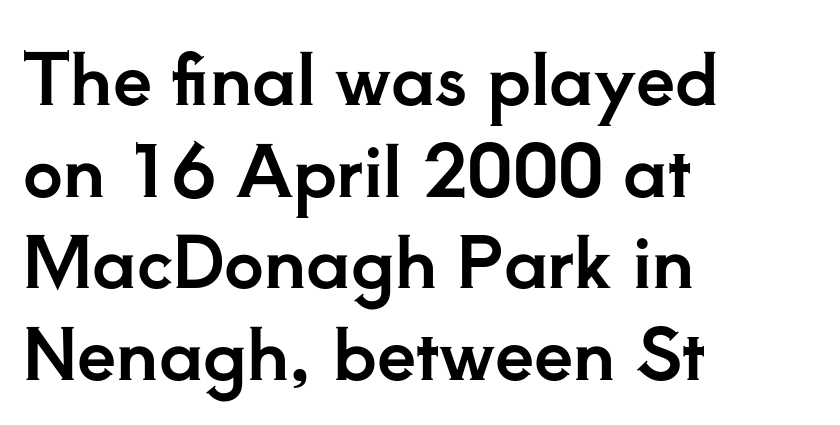
{"serif": "yes", "italic": "no", "width": "normal", "stroke_contrast": "low", "x_height": "small", "monospaced": "no", "underline": "no", "align": "left", "line_spacing": "normal", "line_spacing_ratio": 1.31, "letter_spacing": "normal", "letter_spacing_em": 0.0, "glyph_px": 70}
